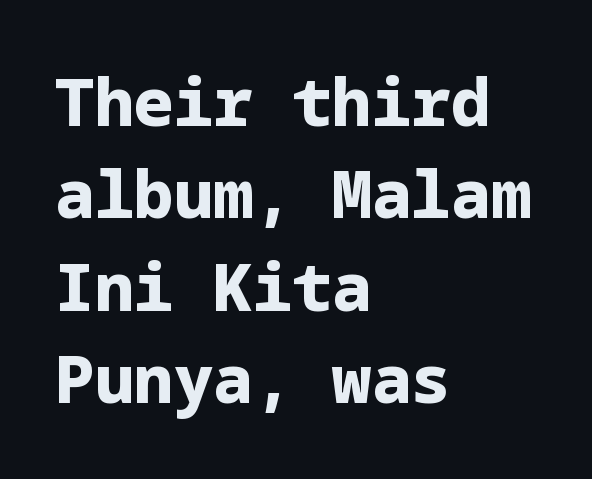
Lines of text with bare space underneath. Characters follow at the spacing the type designer built in. Regarding leading, the lines here are spaced in the standard way. Vertical strokes here are truly vertical. Heavy-handed strokes throughout: this text is bold. This sample is left-justified, so line endings fall wherever the words run out.
